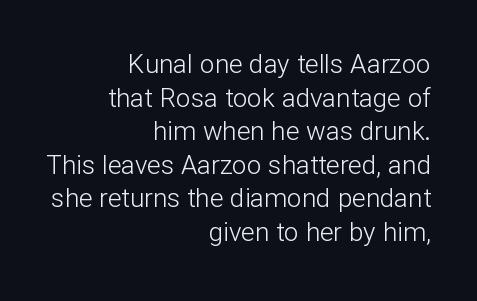
{"italic": "no", "bold": "no", "underline": "no", "align": "right", "line_spacing": "normal", "line_spacing_ratio": 1.29, "letter_spacing": "normal", "letter_spacing_em": 0.0, "glyph_px": 26}
